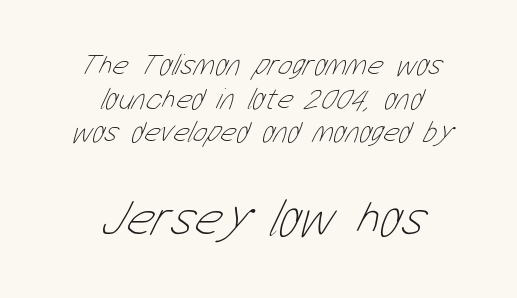
Q: Is the text bold? A: No.
Q: Is the text underlined? A: No.
Q: How is the paragraph aligned? A: Centered.
Q: Is the spacing between letters normal or unusually wide? A: Normal.
Q: Is the spacing between lines tight, normal or loose? A: Tight.
Q: Which block of text is set in a larger size, the first (top) or the second (bottom)? A: The second (bottom) one.
Q: Width (condensed, normal, or wide)? A: Condensed.
Q: Stroke contrast? A: Low.
Q: x-height? A: Medium.
Q: Monospaced? A: No.
